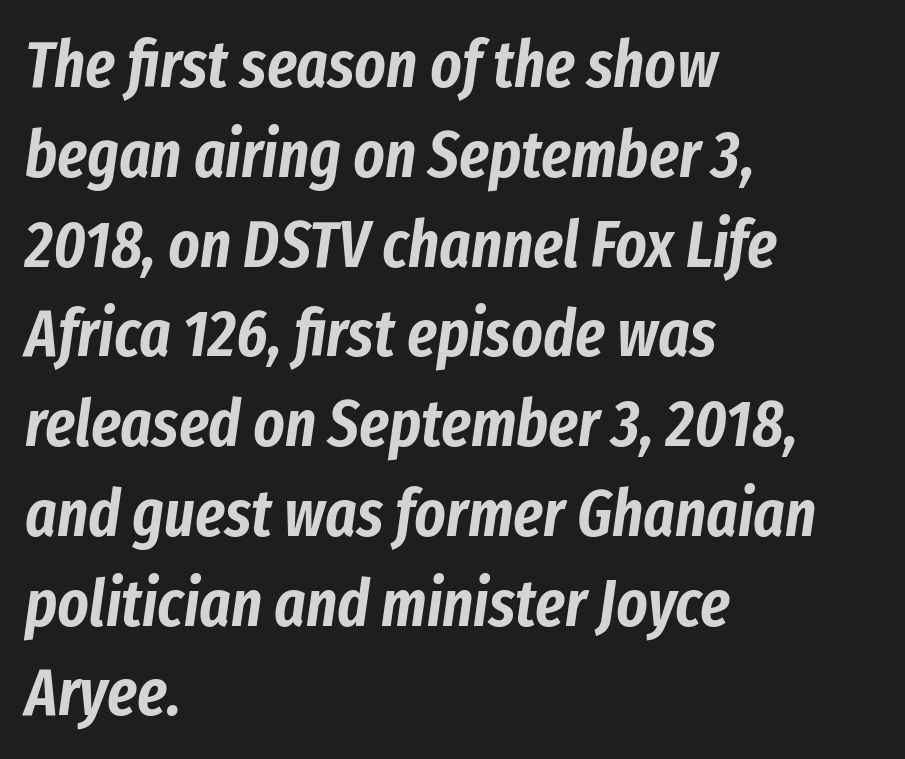
Normally led — the rows are evenly, conventionally spaced. Honestly, the letter spacing is just normal — you wouldn't notice it. Any mark beneath the type? The region is blank. Would a proofreader flag this as italicized? Yes.
